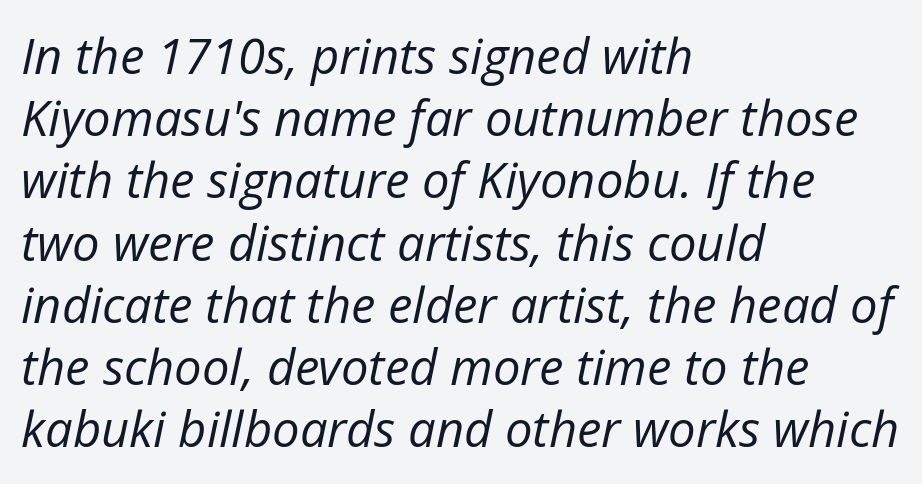
Q: Is the text bold? A: No.
Q: Is the text italic (slanted)? A: Yes, it leans right by about 12 degrees.
Q: Is the text underlined? A: No.
Q: How is the paragraph aligned? A: Left-aligned.
Q: Is the spacing between letters normal or unusually wide? A: Normal.
Q: Is the spacing between lines tight, normal or loose? A: Normal.
Q: Width (condensed, normal, or wide)? A: Normal.
Q: Stroke contrast? A: Low.
Q: x-height? A: Medium.
Q: Monospaced? A: No.
